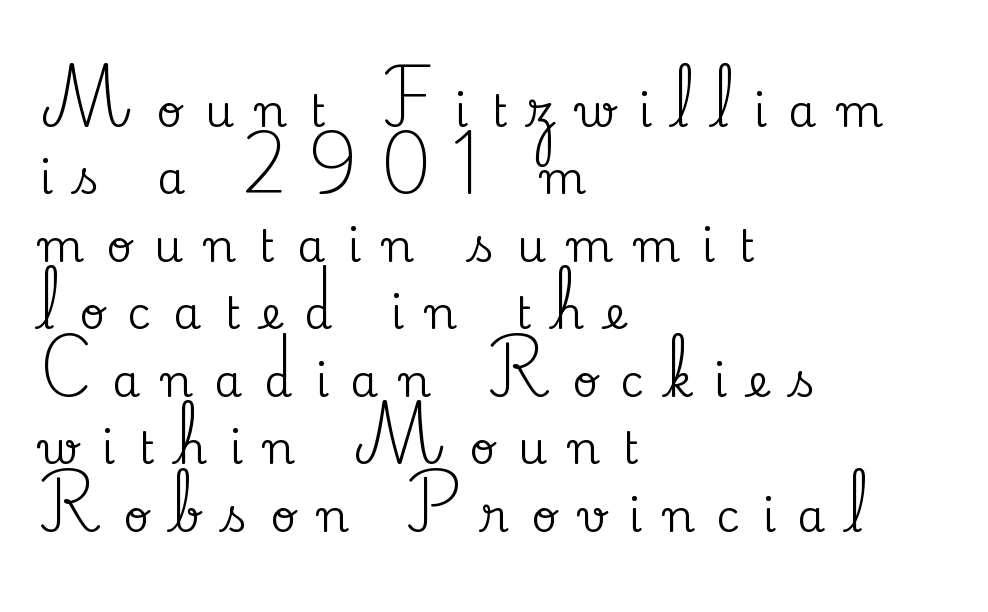
{"serif": "yes", "italic": "no", "width": "normal", "stroke_contrast": "medium", "x_height": "small", "monospaced": "no", "underline": "no", "align": "left", "line_spacing": "normal", "line_spacing_ratio": 1.5, "letter_spacing": "wide", "letter_spacing_em": 0.49, "glyph_px": 45}
